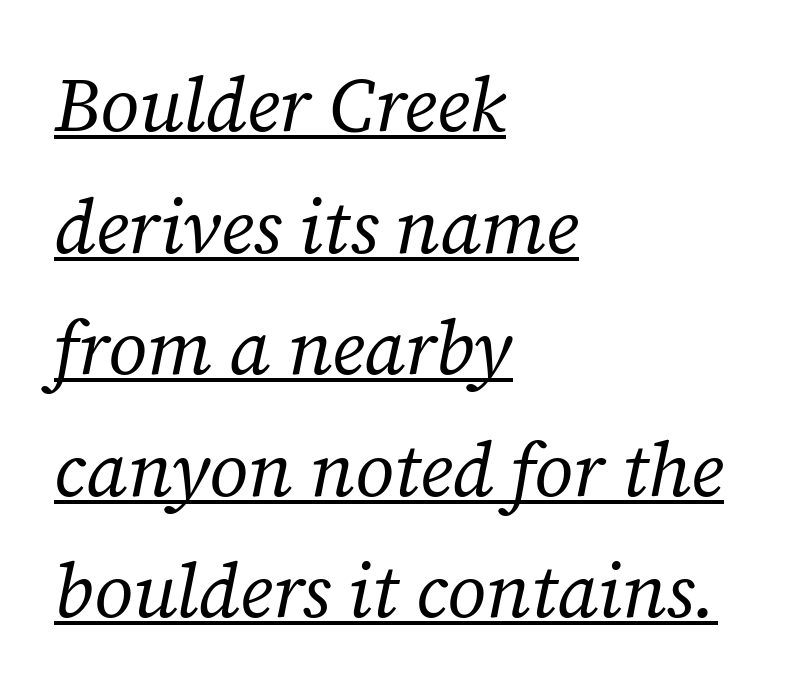
A serif font was chosen for this passage. This sample uses plain, unmodified letter spacing. The letters advance in unequal steps, a hallmark of proportional type. On a weight scale, this lands at 450 or below. Vertically, the passage feels balanced, rows spaced as you'd expect. Visually the block forms a straight wall on the left and a jagged coastline on the right.
